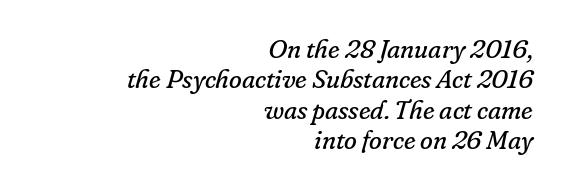
The image shows 26 px text type, italic (leaning right); set right-aligned, line spacing 1.17x, normal letter spacing, not underlined.
